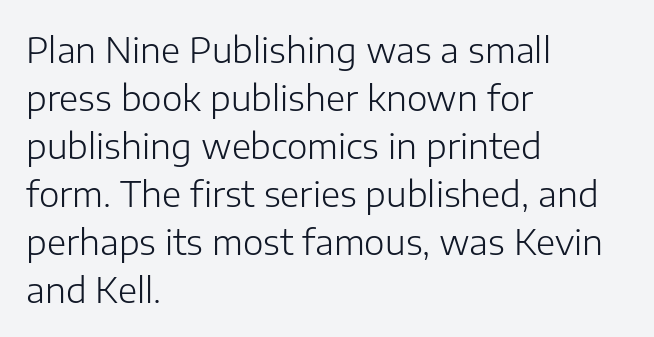
{"serif": "no", "italic": "no", "bold": "no", "weight": "light", "width": "normal", "stroke_contrast": "low", "x_height": "medium", "monospaced": "no", "underline": "no", "align": "left", "line_spacing": "normal", "line_spacing_ratio": 1.37, "letter_spacing": "normal", "letter_spacing_em": 0.0, "glyph_px": 35}
